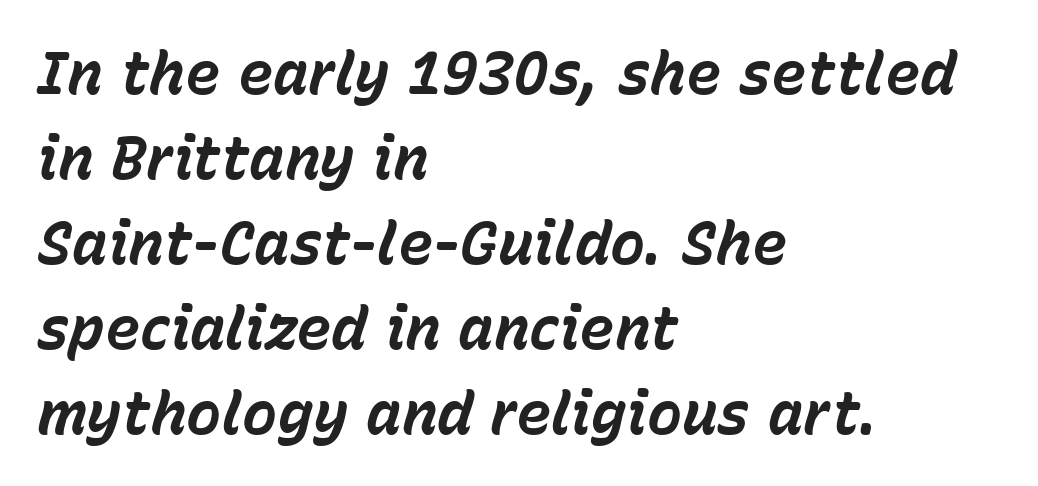
There's an unmistakable incline to the writing here. These words are printed bold, with thick strokes throughout. The ragged edge is on the right, which tells us the setting is flush left. Descenders hang freely into open space.
